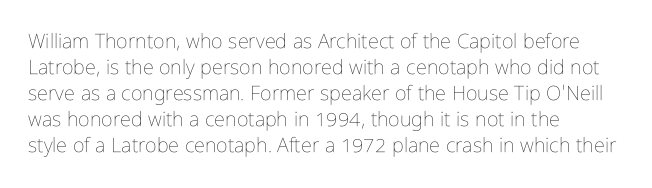
The image shows 20 px text type, upright; set left-aligned, normal line spacing (1.3x), normal letter spacing, not underlined.
